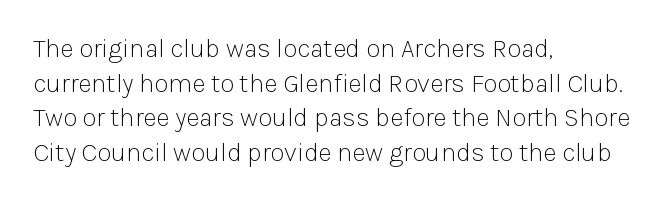
No chunkiness to these letters — they're not bold. A classic flush-left, rag-right setting is used for this passage. One glance says typical: line gaps are just what's usual. The letters sit at their default tracking, neither squeezed nor spread.
